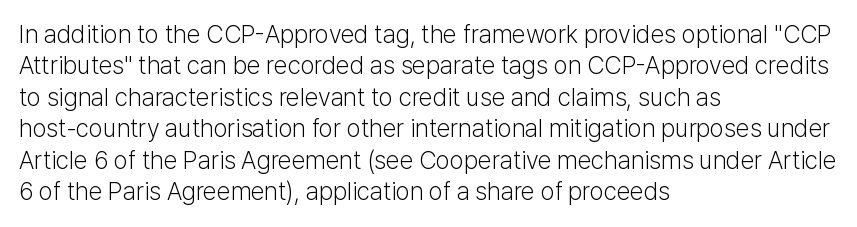
The image shows 25 px text type, upright; set left-aligned, normal line spacing (1.26x), normal letter spacing, not underlined.
